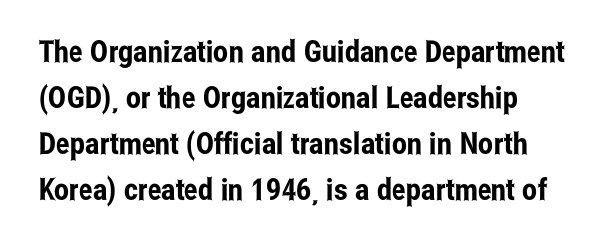
Q: Is the text italic (slanted)? A: No, it is upright.
Q: Is the typeface a serif or a sans-serif typeface? A: Sans-serif.
Q: Is the text underlined? A: No.
Q: Is the spacing between letters normal or unusually wide? A: Normal.
Q: Is the spacing between lines tight, normal or loose? A: Normal.
Q: Width (condensed, normal, or wide)? A: Condensed.
Q: Stroke contrast? A: Low.
Q: x-height? A: Medium.
Q: Monospaced? A: No.
